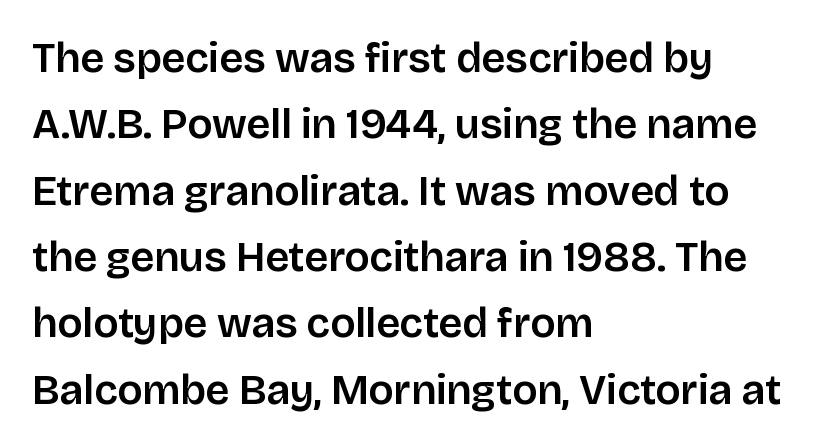
{"serif": "no", "italic": "no", "width": "normal", "stroke_contrast": "low", "x_height": "large", "monospaced": "no", "underline": "no", "align": "left", "line_spacing": "normal", "line_spacing_ratio": 1.58, "letter_spacing": "normal", "letter_spacing_em": 0.0, "glyph_px": 42}
